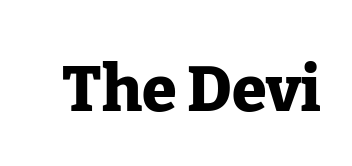
The image shows 63 px heavy serif type, upright; set normal letter spacing, not underlined; low stroke contrast and a medium x-height.
